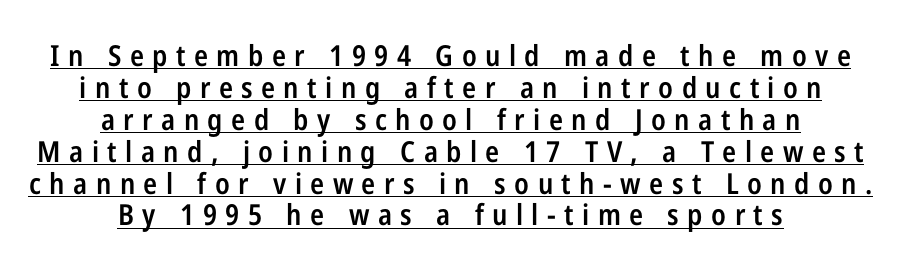
Q: Is the text bold? A: Semi-bold.
Q: Is the text italic (slanted)? A: No, it is upright.
Q: Is the typeface a serif or a sans-serif typeface? A: Sans-serif.
Q: Is the text underlined? A: Yes.
Q: How is the paragraph aligned? A: Centered.
Q: Is the spacing between letters normal or unusually wide? A: Unusually wide.
Q: Is the spacing between lines tight, normal or loose? A: Tight.
Q: Width (condensed, normal, or wide)? A: Condensed.
Q: Stroke contrast? A: Low.
Q: x-height? A: Medium.
Q: Monospaced? A: No.
